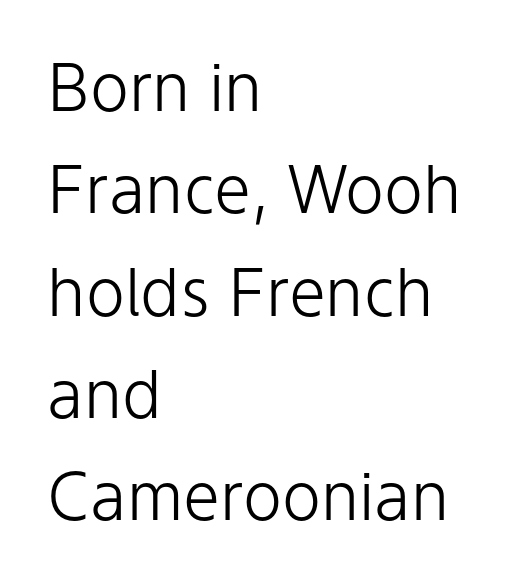
The image shows 66 px light sans-serif type, upright; set left-aligned, normal line spacing (1.55x), normal letter spacing, not underlined; low stroke contrast and a medium x-height.
